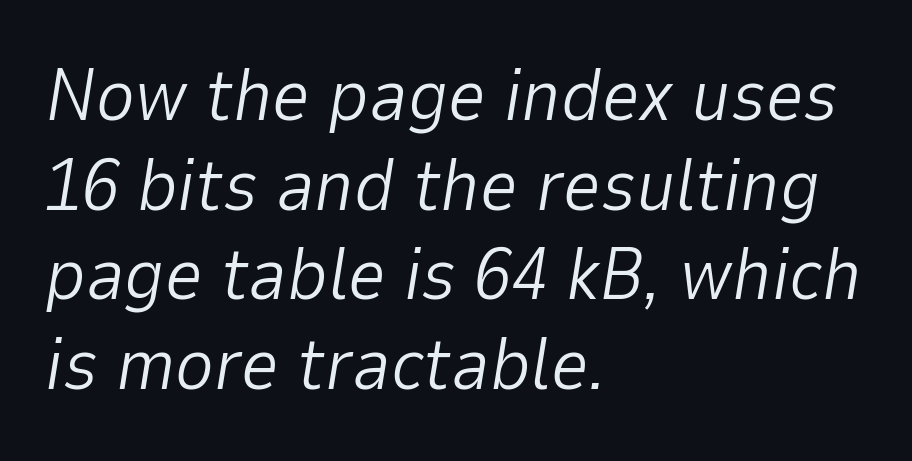
{"italic": "yes", "lean": "right", "slant_degrees": 9, "bold": "no", "weight": "light", "width": "normal", "stroke_contrast": "low", "x_height": "medium", "monospaced": "no", "underline": "no", "align": "left", "line_spacing_ratio": 1.21, "letter_spacing": "normal", "letter_spacing_em": 0.0, "glyph_px": 74}
